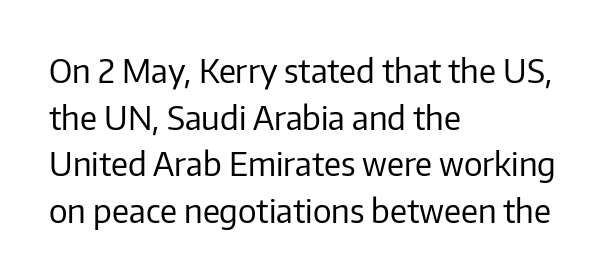
{"serif": "no", "italic": "no", "bold": "no", "weight": "regular", "width": "normal", "stroke_contrast": "low", "x_height": "medium", "monospaced": "no", "underline": "no", "align": "left", "line_spacing": "normal", "line_spacing_ratio": 1.41, "letter_spacing": "normal", "letter_spacing_em": 0.0, "glyph_px": 33}
